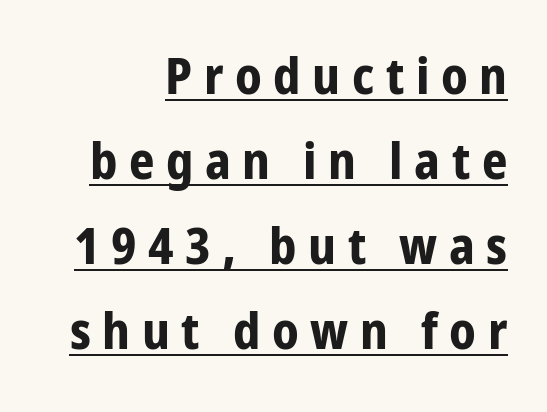
The image shows 50 px bold, condensed sans-serif type, upright; set right-aligned, normal line spacing (1.7x), unusually wide letter spacing (+0.23 em), underlined; low stroke contrast and a medium x-height.
